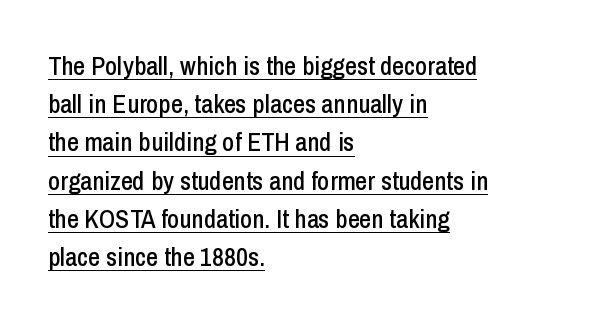
Q: Is the text italic (slanted)? A: No, it is upright.
Q: Is the text underlined? A: Yes.
Q: How is the paragraph aligned? A: Left-aligned.
Q: Is the spacing between letters normal or unusually wide? A: Normal.
Q: Is the spacing between lines tight, normal or loose? A: Normal.
